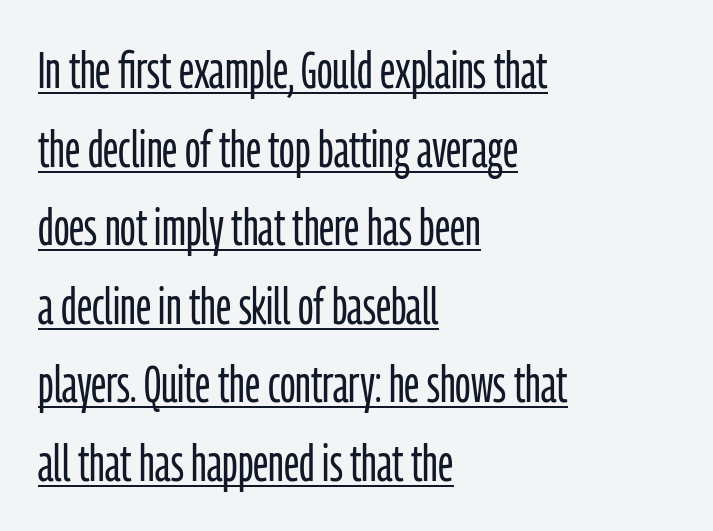
The image shows 51 px light, condensed sans-serif type, upright; set left-aligned, normal line spacing (1.54x), normal letter spacing, underlined; low stroke contrast and a medium x-height.
